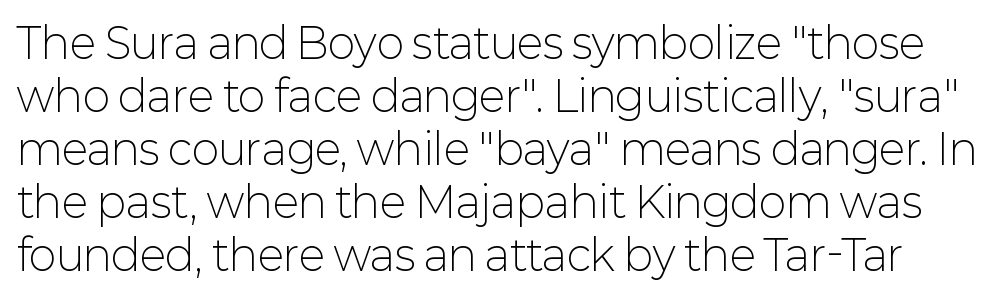
Q: Is the text bold? A: No.
Q: Is the text italic (slanted)? A: No, it is upright.
Q: Is the typeface a serif or a sans-serif typeface? A: Sans-serif.
Q: Is the text underlined? A: No.
Q: Is the spacing between letters normal or unusually wide? A: Normal.
Q: Is the spacing between lines tight, normal or loose? A: Normal.
Q: Width (condensed, normal, or wide)? A: Normal.
Q: Stroke contrast? A: Low.
Q: x-height? A: Medium.
Q: Monospaced? A: No.
